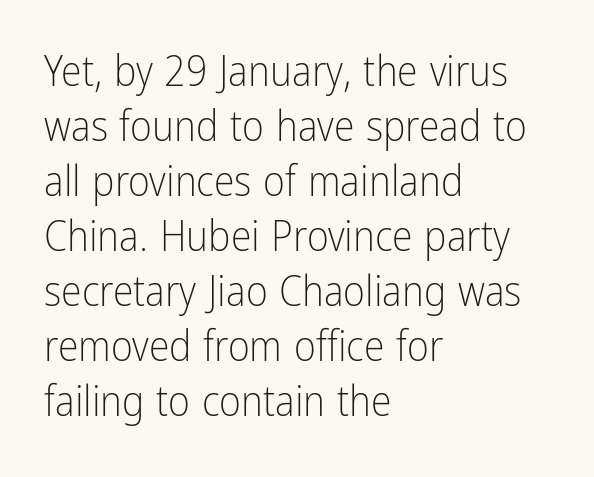
Bold? No — there's no thickening of the strokes. Check under the words: just untouched page. Summary of vertical rhythm: regular, with standard interline spacing. The letters sit at their default tracking, neither squeezed nor spread.
